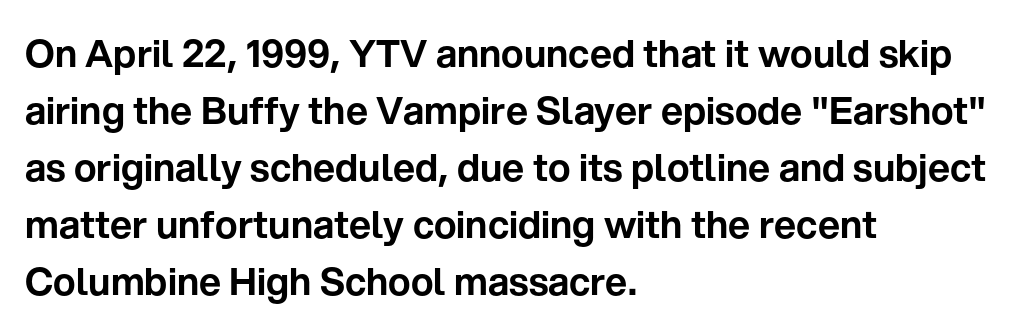
Here the designer chose a conventional face with non-uniform glyph widths. The text block is weighted toward the left margin, trailing off unevenly rightward. Each word holds together tightly as a unit, with standard inter-letter gaps. In terms of leading, this rendering sits right in the middle. No word sits above an underline.
